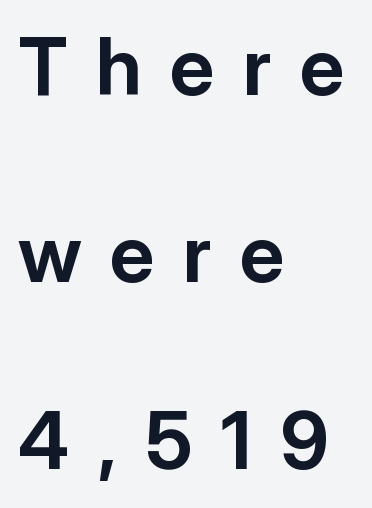
All the whitespace from short lines collects on the right. Descenders hang freely into open space. Widely set lines give the paragraph a tall, airy silhouette. These lines are composed in type without serifs. Proportional: the letters do not fall into vertical columns.
